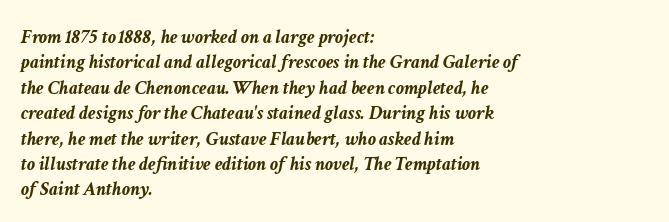
The image shows 20 px bold type, italic (leaning right); set left-aligned, normal line spacing (1.27x), normal letter spacing, not underlined.
